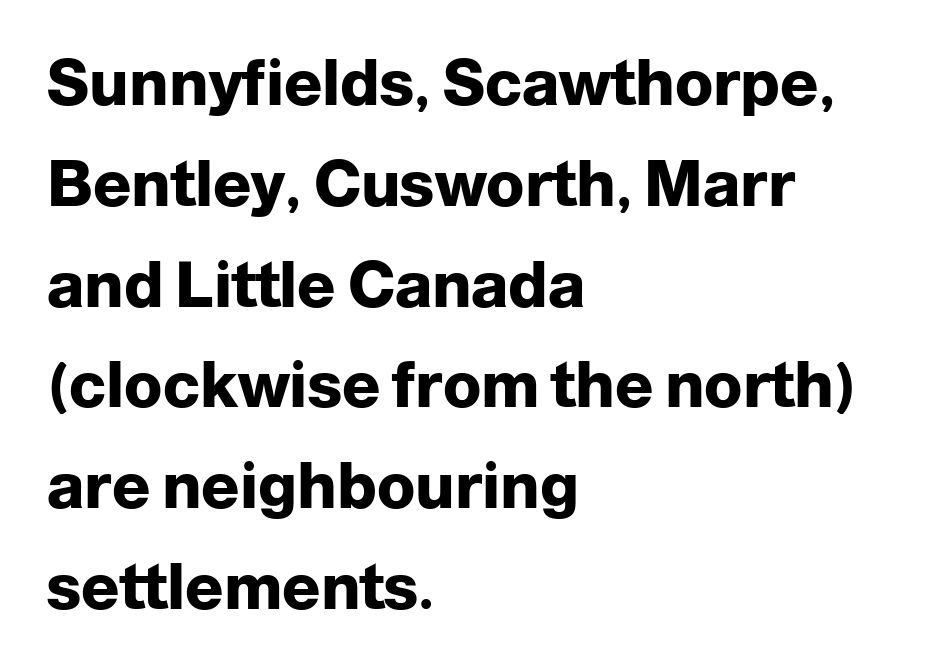
The image shows 63 px heavy sans-serif type, upright; set left-aligned, normal line spacing (1.6x), normal letter spacing, not underlined; low stroke contrast and a medium x-height.
